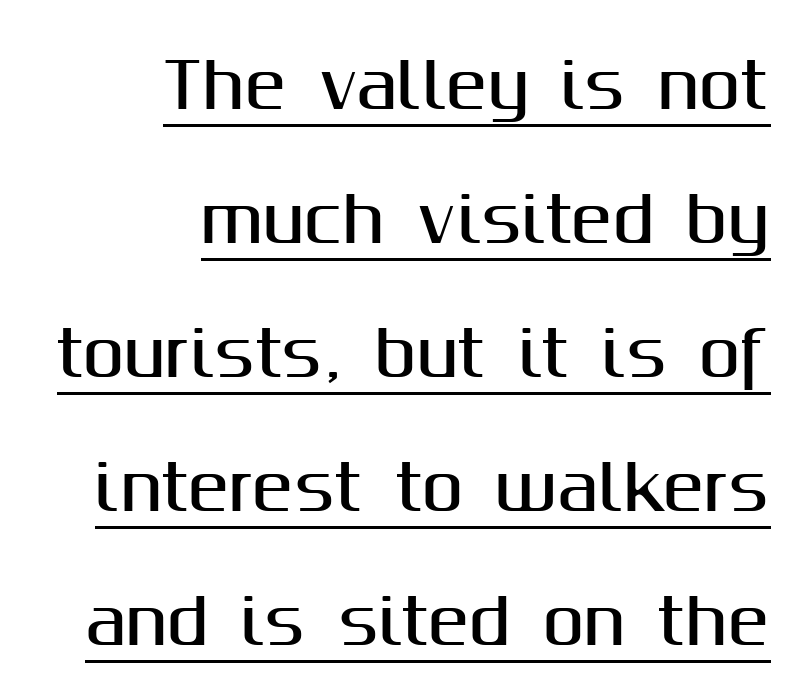
Does extra space separate the letters? No, they use regular spacing. The type family on display is of the sans-serif kind. The ragged edge is on the left, which tells us the setting is flush right. Horizontal bands of white between lines are thick stripes.
